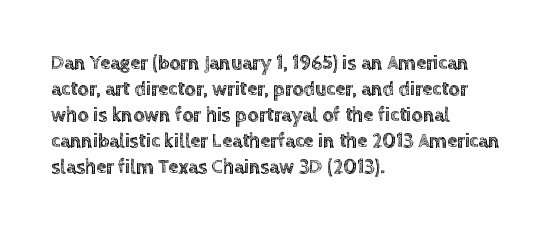
The letterforms sit shoulder to shoulder at normal distance. The lines in this sample share a left origin and differ only in where they stop. Lines of text with bare space underneath. This sample keeps an unexceptional amount of space between lines. Upright lettering throughout.
